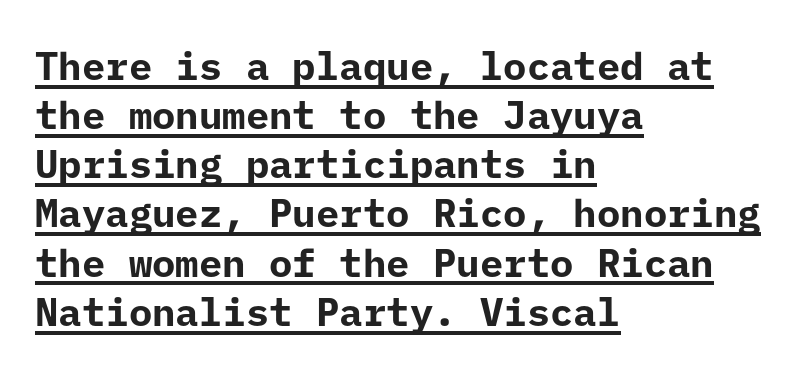
Q: Is the text bold? A: Yes.
Q: Is the text italic (slanted)? A: No, it is upright.
Q: Is the typeface a serif or a sans-serif typeface? A: Sans-serif.
Q: Is the text underlined? A: Yes.
Q: How is the paragraph aligned? A: Left-aligned.
Q: Is the spacing between letters normal or unusually wide? A: Normal.
Q: Is the spacing between lines tight, normal or loose? A: Normal.
Q: Width (condensed, normal, or wide)? A: Normal.
Q: Stroke contrast? A: Low.
Q: x-height? A: Medium.
